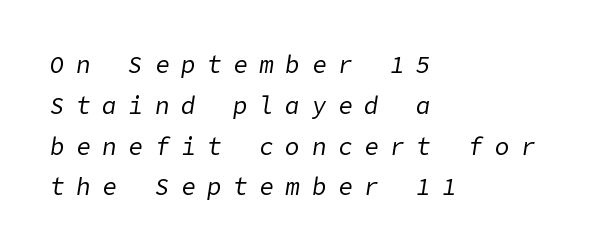
The image shows 24 px text type, italic (leaning right); set left-aligned, normal line spacing (1.7x), unusually wide letter spacing (+0.49 em), not underlined.
